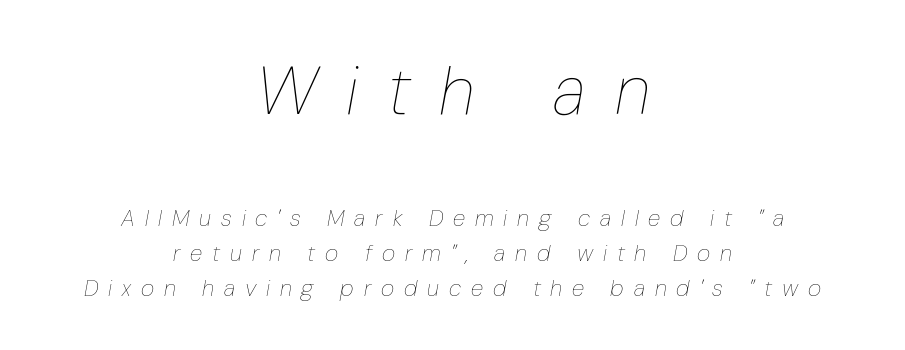
{"italic": "yes", "lean": "right", "slant_degrees": 10, "bold": "no", "weight": "thin", "width": "condensed", "stroke_contrast": "low", "x_height": "medium", "monospaced": "no", "underline": "no", "align": "center", "line_spacing": "normal", "line_spacing_ratio": 1.51, "letter_spacing": "wide", "letter_spacing_em": 0.43, "larger_block": "first", "size_ratio": 2.96, "glyph_px": 68}
